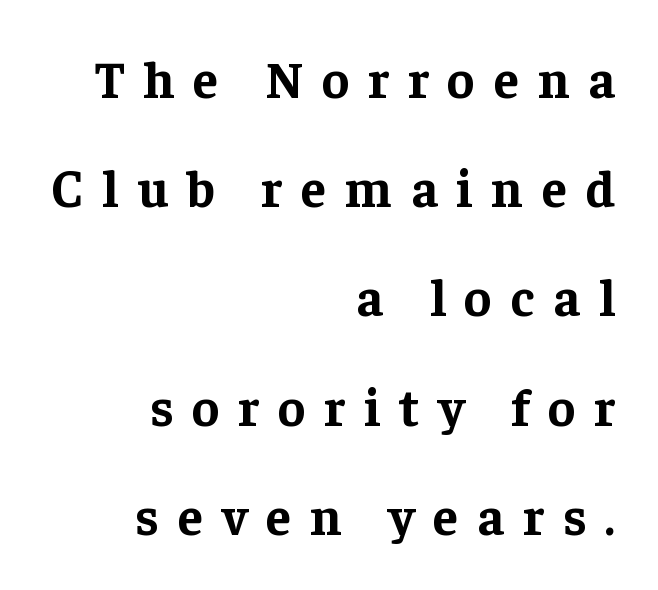
Q: Is the text bold? A: Yes.
Q: Is the text italic (slanted)? A: No, it is upright.
Q: Is the typeface a serif or a sans-serif typeface? A: Serif.
Q: Is the text underlined? A: No.
Q: How is the paragraph aligned? A: Right-aligned.
Q: Is the spacing between letters normal or unusually wide? A: Unusually wide.
Q: Is the spacing between lines tight, normal or loose? A: Loose.
Q: Width (condensed, normal, or wide)? A: Normal.
Q: Stroke contrast? A: Low.
Q: x-height? A: Medium.
Q: Monospaced? A: No.
